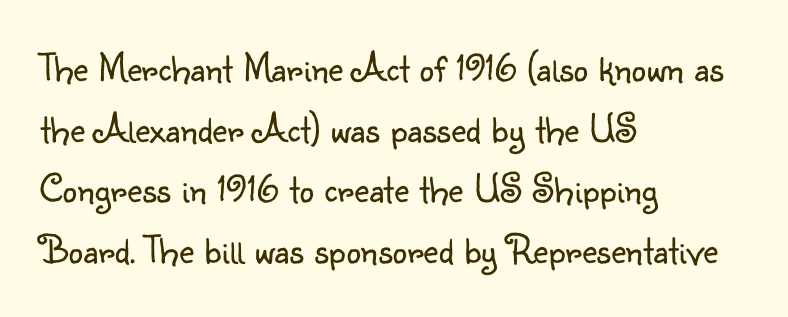
Q: Is the text bold? A: No.
Q: Is the text italic (slanted)? A: No, it is upright.
Q: Is the typeface a serif or a sans-serif typeface? A: Sans-serif.
Q: Is the text underlined? A: No.
Q: How is the paragraph aligned? A: Left-aligned.
Q: Is the spacing between letters normal or unusually wide? A: Normal.
Q: Is the spacing between lines tight, normal or loose? A: Normal.
Q: Width (condensed, normal, or wide)? A: Normal.
Q: Stroke contrast? A: Low.
Q: x-height? A: Small.
Q: Monospaced? A: No.
